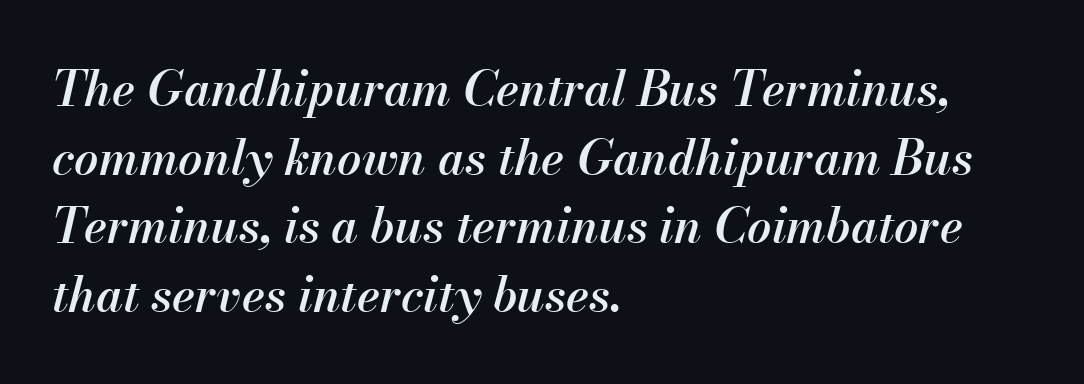
The glyphs are unaccompanied by any horizontal stroke below them. Looks like regular typesetting: each glyph gets only the width it needs. Tracking value appears to be zero — textbook default spacing. Rendered with sloped, italic letterforms.
